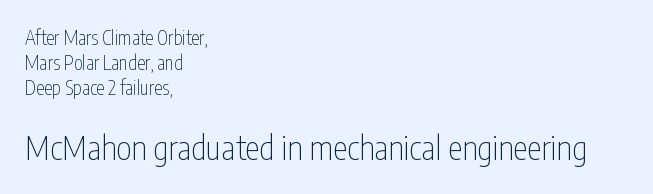
Q: Is the text bold? A: No.
Q: Is the text italic (slanted)? A: No, it is upright.
Q: Is the typeface a serif or a sans-serif typeface? A: Sans-serif.
Q: Is the text underlined? A: No.
Q: How is the paragraph aligned? A: Left-aligned.
Q: Is the spacing between letters normal or unusually wide? A: Normal.
Q: Is the spacing between lines tight, normal or loose? A: Normal.
Q: Which block of text is set in a larger size, the first (top) or the second (bottom)? A: The second (bottom) one.
Q: Width (condensed, normal, or wide)? A: Condensed.
Q: Stroke contrast? A: Low.
Q: x-height? A: Medium.
Q: Monospaced? A: No.
